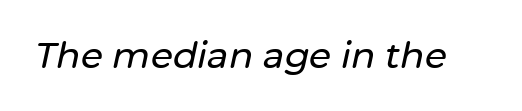
Caption: standard tracking, unaltered. Check under the words: just untouched page. These lines are rendered in a variable-pitch font. The face used here has a pronounced slope to its letters.
